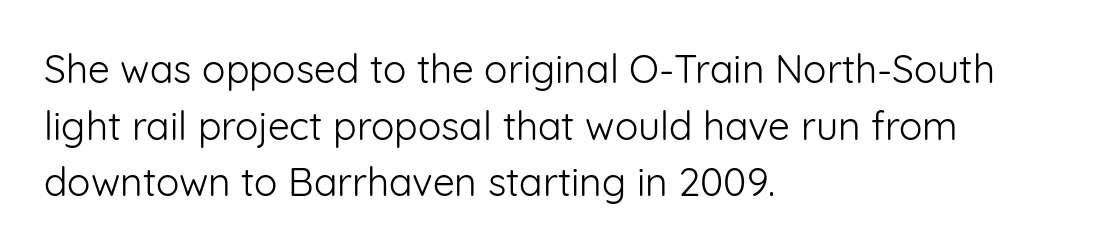
The image shows 39 px light sans-serif type, upright; set left-aligned, normal line spacing (1.45x), normal letter spacing, not underlined; low stroke contrast and a medium x-height.
